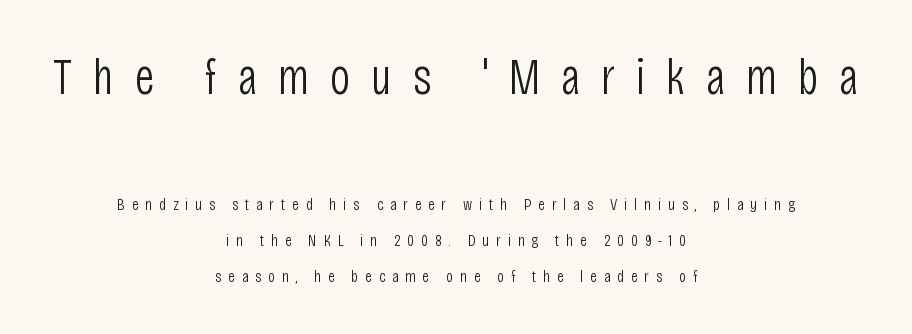
Italic: no, the glyphs are upright roman. This is sans-serif lettering, the kind often seen on screens and signage. In CSS terms this would be text-align: center. Do the characters align in a grid? No, the font is proportional.
